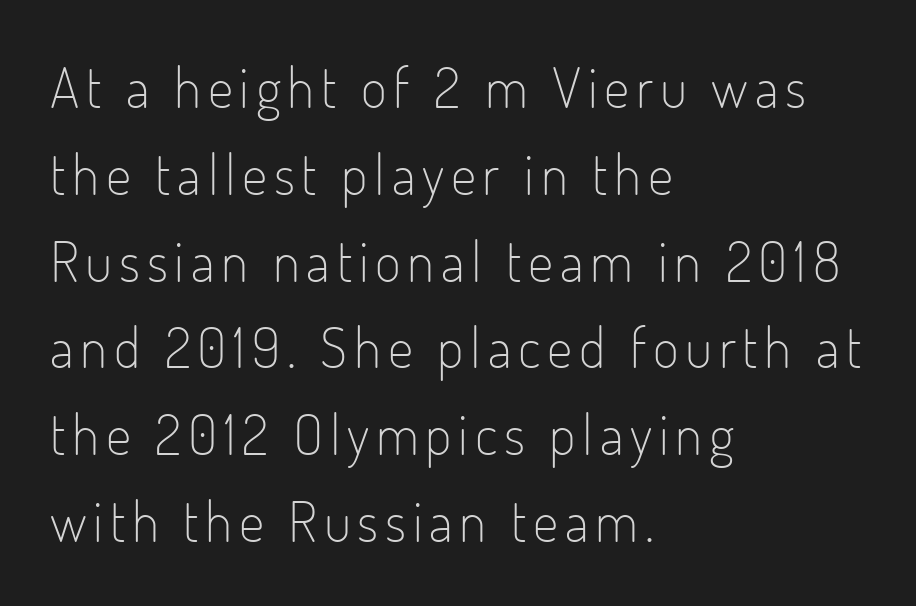
{"serif": "no", "italic": "no", "bold": "no", "weight": "light", "width": "condensed", "stroke_contrast": "low", "x_height": "small", "monospaced": "no", "underline": "no", "align": "left", "line_spacing": "normal", "line_spacing_ratio": 1.55, "glyph_px": 56}
